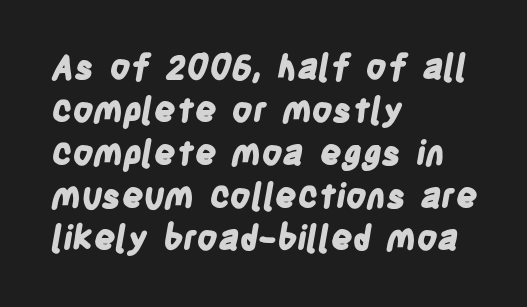
The letters carry no serifs — their stems end cleanly without finishing strokes. Character widths vary here, with narrow letters taking less room than wide ones. Chunky letters — that's bold for sure. Any mark beneath the type? The region is blank. Horizontal alignment here is leftward, the default for most running prose.
